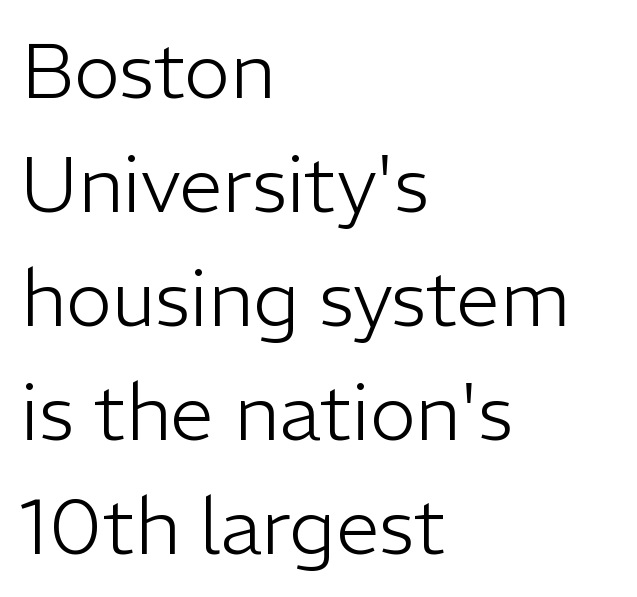
{"serif": "no", "italic": "no", "bold": "no", "weight": "light", "width": "normal", "stroke_contrast": "low", "x_height": "medium", "monospaced": "no", "underline": "no", "align": "left", "line_spacing": "normal", "line_spacing_ratio": 1.46, "letter_spacing": "normal", "letter_spacing_em": 0.0, "glyph_px": 78}
